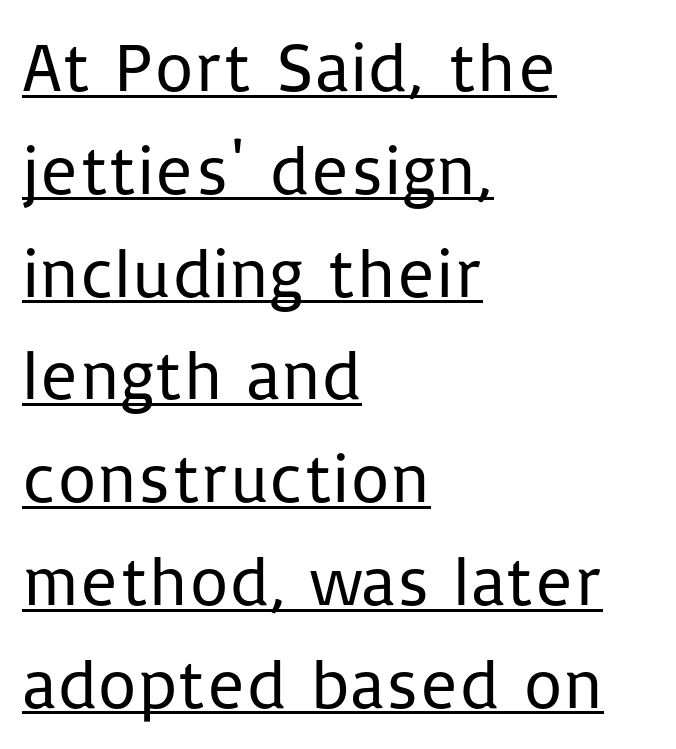
{"serif": "no", "italic": "no", "bold": "no", "weight": "regular", "width": "normal", "stroke_contrast": "low", "x_height": "medium", "monospaced": "no", "underline": "yes", "align": "left", "line_spacing": "normal", "line_spacing_ratio": 1.49, "letter_spacing": "normal", "letter_spacing_em": 0.0, "glyph_px": 69}
